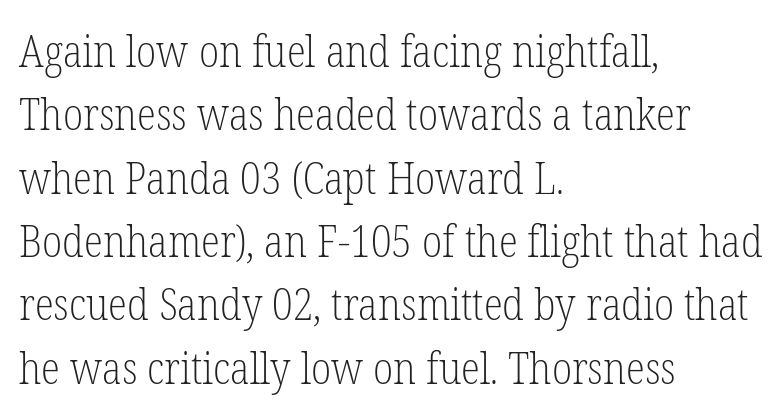
{"serif": "yes", "italic": "no", "bold": "no", "weight": "light", "width": "condensed", "stroke_contrast": "low", "x_height": "medium", "monospaced": "no", "underline": "no", "align": "left", "line_spacing": "normal", "line_spacing_ratio": 1.44, "letter_spacing": "normal", "letter_spacing_em": 0.0, "glyph_px": 44}
